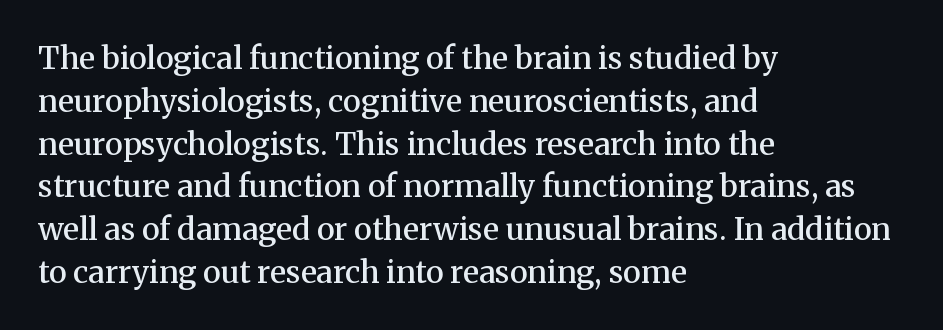
Typographically, this falls in the serif category. The words here are not underlined. Look at the stroke-to-counter ratio: somewhat heavy, a semibold. These lines keep a tight, regular rhythm from letter to letter. Each letter keeps its own natural width here, so spacing adapts to shape. The typesetter chose a ragged-right arrangement here.
